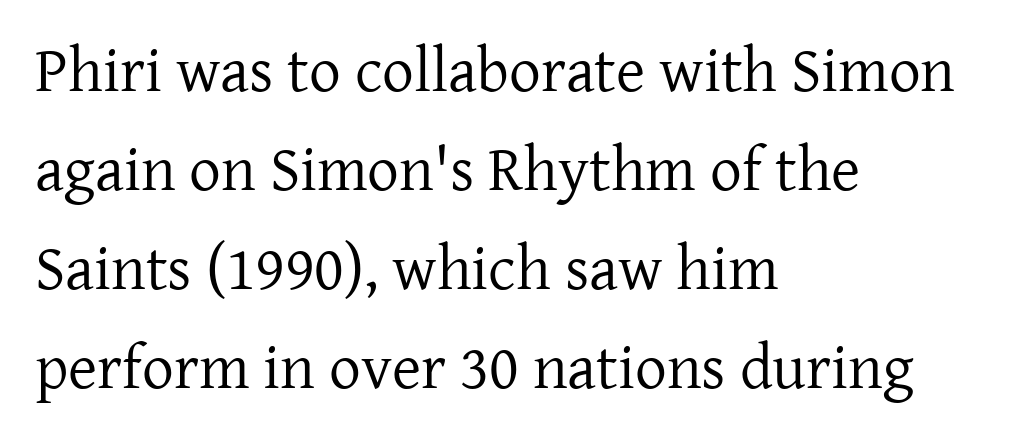
The image shows 63 px regular-weight serif type, upright; set left-aligned, normal line spacing (1.57x), normal letter spacing, not underlined; low stroke contrast and a medium x-height.
